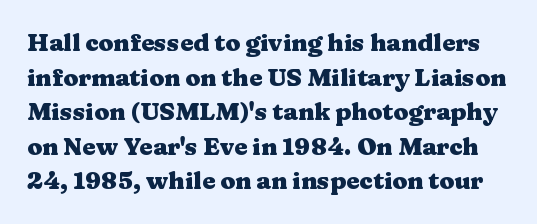
Q: Is the text bold? A: Yes.
Q: Is the text italic (slanted)? A: No, it is upright.
Q: Is the text underlined? A: No.
Q: Is the spacing between letters normal or unusually wide? A: Normal.
Q: Is the spacing between lines tight, normal or loose? A: Normal.
